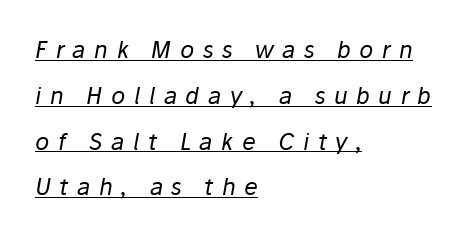
Students, observe: this is what heavily led, spacious text looks like. In terms of posture, this sample is oblique. Reading down the block, your eye returns to a fixed left position each line. Does extra space separate the letters? Yes, quite a lot of it. The face looks like a standard text weight, possibly lighter. Students, observe the line beneath the letters — that is underlining.
